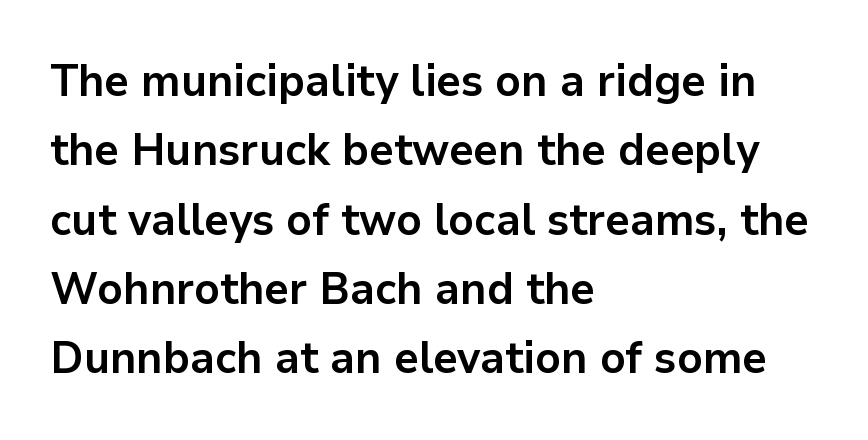
These words are printed bold, with thick strokes throughout. Successive baselines arrive at the customary interval. You can tell it's not italic because the verticals are truly vertical. Unlike a traditional serif, this face leaves its strokes unadorned.
